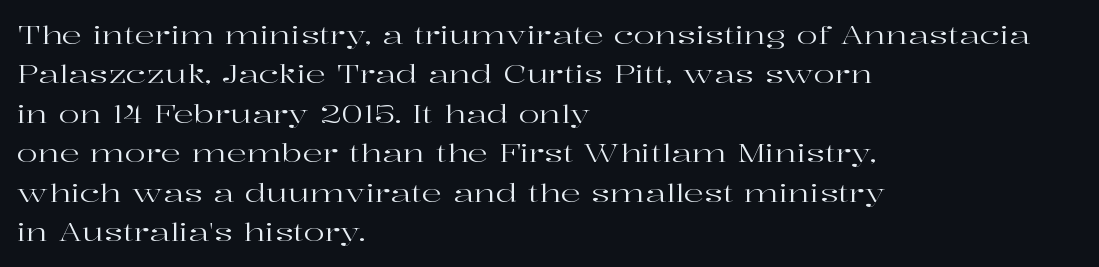
{"italic": "no", "bold": "no", "underline": "no", "align": "left", "line_spacing": "normal", "line_spacing_ratio": 1.58, "letter_spacing": "normal", "letter_spacing_em": 0.0, "glyph_px": 25}
